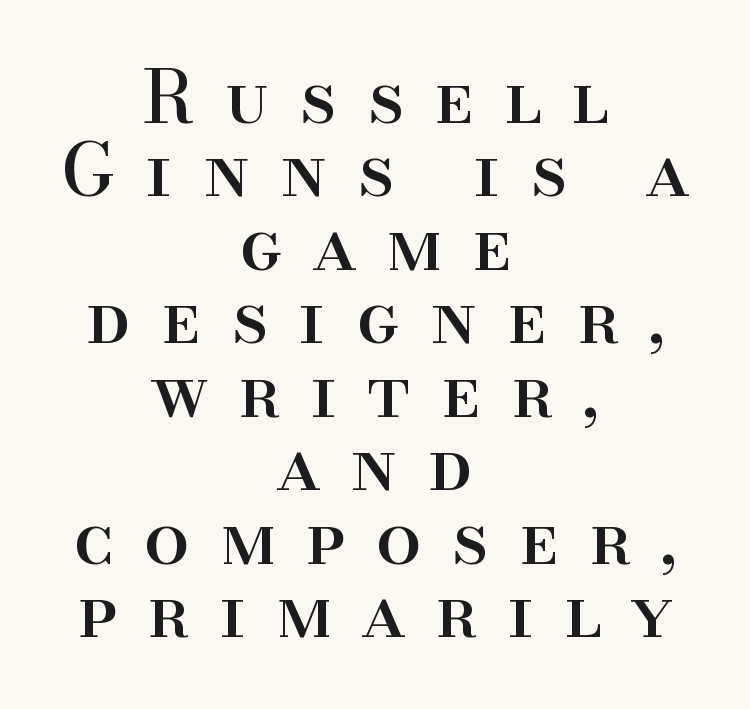
The image shows 72 px serif type, upright; set centered, tight line spacing (1.02x), unusually wide letter spacing (+0.42 em), not underlined; high stroke contrast and a small x-height.
